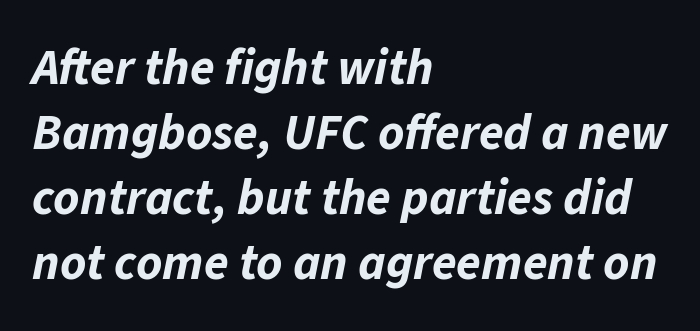
Q: Is the text bold? A: Yes.
Q: Is the text italic (slanted)? A: Yes, it leans right by about 11 degrees.
Q: Is the text underlined? A: No.
Q: How is the paragraph aligned? A: Left-aligned.
Q: Is the spacing between letters normal or unusually wide? A: Normal.
Q: Is the spacing between lines tight, normal or loose? A: Normal.
Q: Width (condensed, normal, or wide)? A: Normal.
Q: Stroke contrast? A: Low.
Q: x-height? A: Medium.
Q: Monospaced? A: No.
